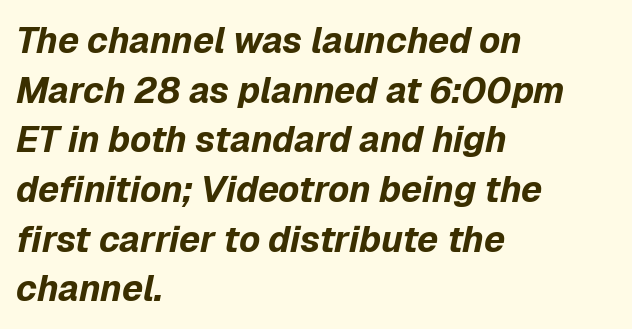
There's an unmistakable incline to the writing here. Inter-character spacing is left at the font's built-in metrics. The words here are not underlined. This is heavy type, rendered in bold. Does the leading feel generous? No, just average.
